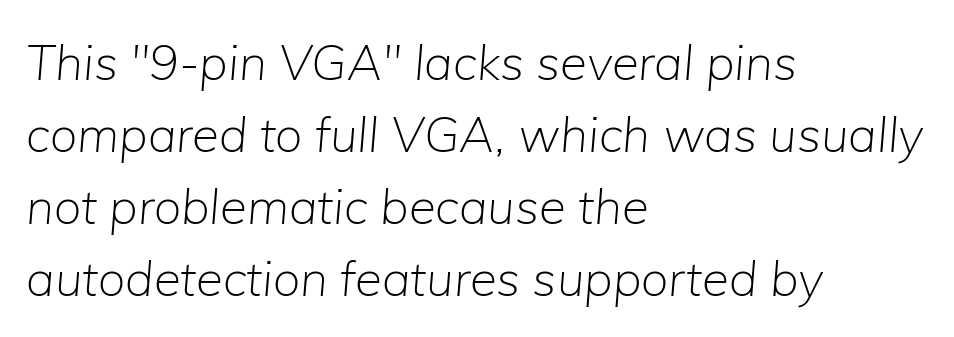
{"italic": "yes", "lean": "right", "slant_degrees": 5, "bold": "no", "weight": "light", "width": "normal", "stroke_contrast": "low", "x_height": "medium", "monospaced": "no", "underline": "no", "align": "left", "line_spacing": "normal", "line_spacing_ratio": 1.47, "letter_spacing": "normal", "letter_spacing_em": 0.0, "glyph_px": 49}
